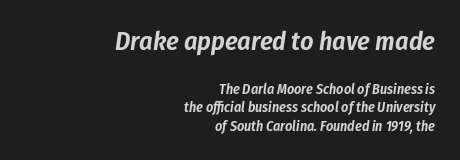
Q: Is the text italic (slanted)? A: Yes, it leans right by about 8 degrees.
Q: Is the text underlined? A: No.
Q: How is the paragraph aligned? A: Right-aligned.
Q: Is the spacing between letters normal or unusually wide? A: Normal.
Q: Is the spacing between lines tight, normal or loose? A: Normal.
Q: Which block of text is set in a larger size, the first (top) or the second (bottom)? A: The first (top) one.
